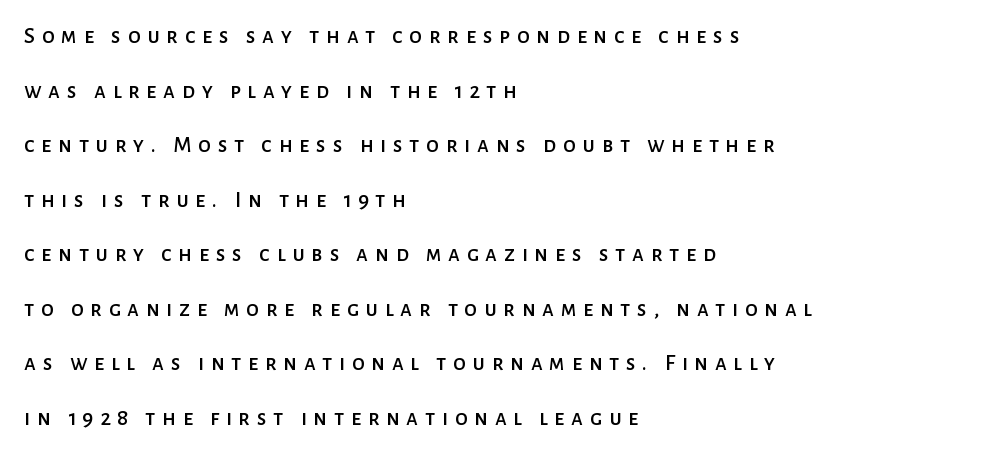
Q: Is the text italic (slanted)? A: No, it is upright.
Q: Is the text underlined? A: No.
Q: How is the paragraph aligned? A: Left-aligned.
Q: Is the spacing between letters normal or unusually wide? A: Unusually wide.
Q: Is the spacing between lines tight, normal or loose? A: Loose.
